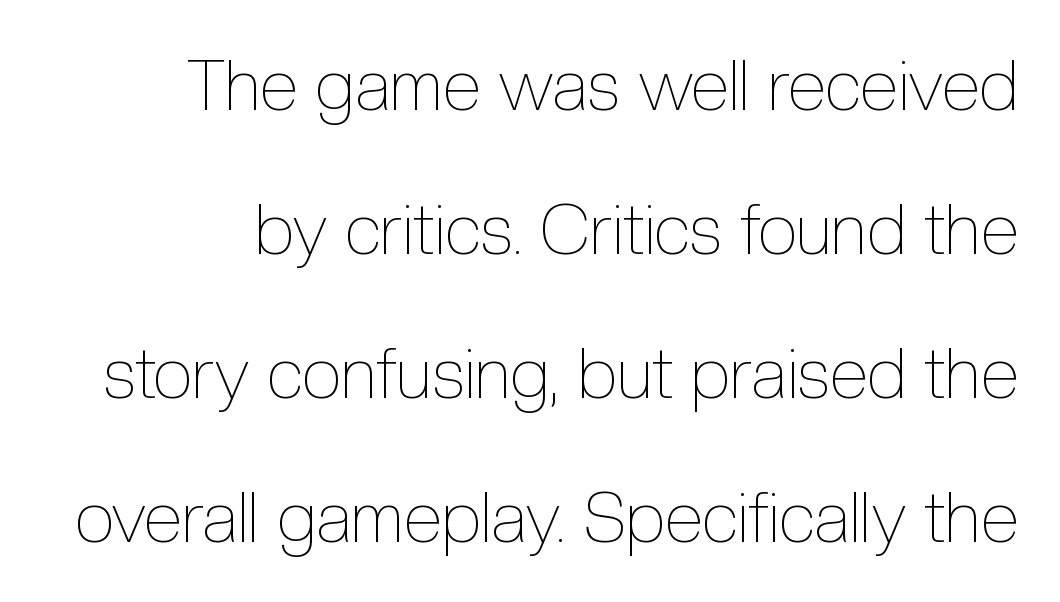
The image shows 71 px thin, condensed type, upright; set loose line spacing (2.03x), normal letter spacing, not underlined; a medium x-height.
